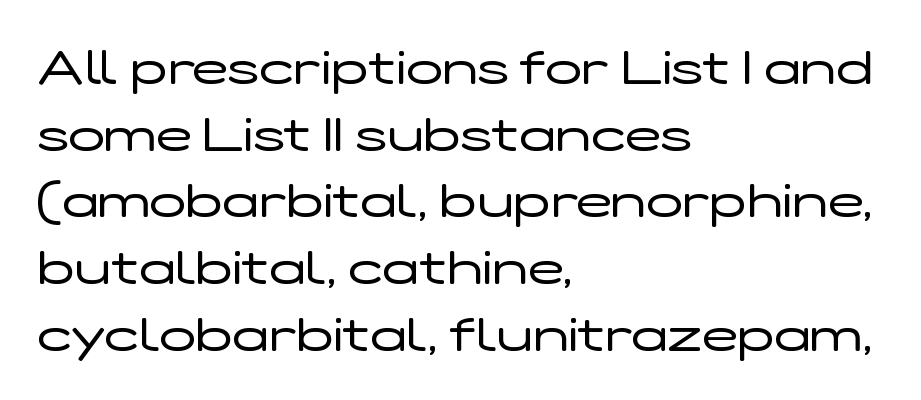
The specimen omits any rule beneath the text block's lines. The letterforms sit at book weight or below. Stroke terminals: plain, sans-serif. No italicization has been applied; the sample stays upright.
